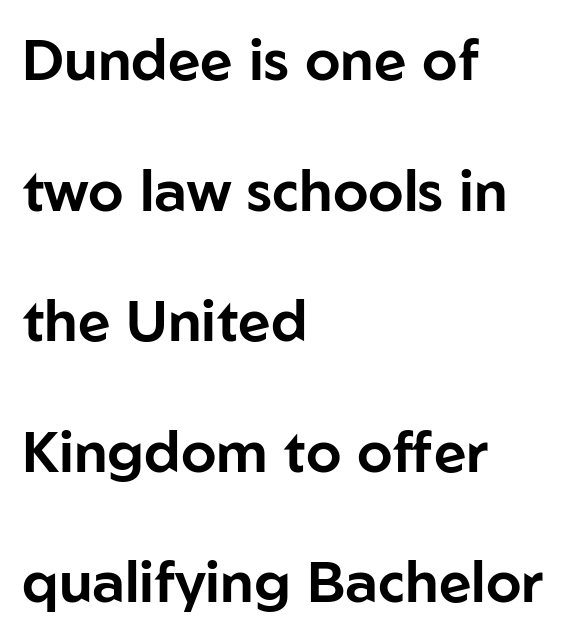
Note: no serifs on the glyphs. Looks like regular typesetting: each glyph gets only the width it needs. If you drew a line through each stem, it would be perfectly vertical. Compared with a centered layout, this one pins lines to the left instead.
